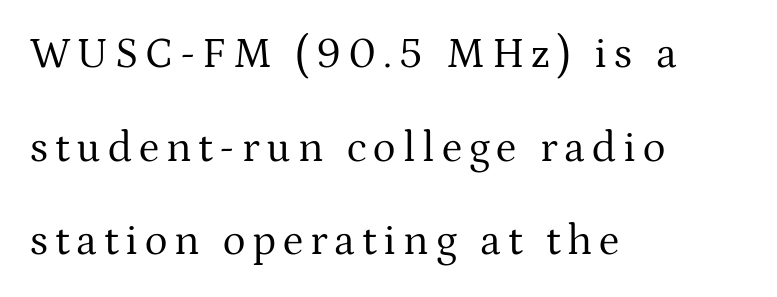
{"serif": "yes", "italic": "no", "bold": "no", "weight": "regular", "width": "normal", "stroke_contrast": "medium", "x_height": "medium", "monospaced": "no", "underline": "no", "align": "left", "line_spacing": "loose", "line_spacing_ratio": 2.18, "glyph_px": 43}
